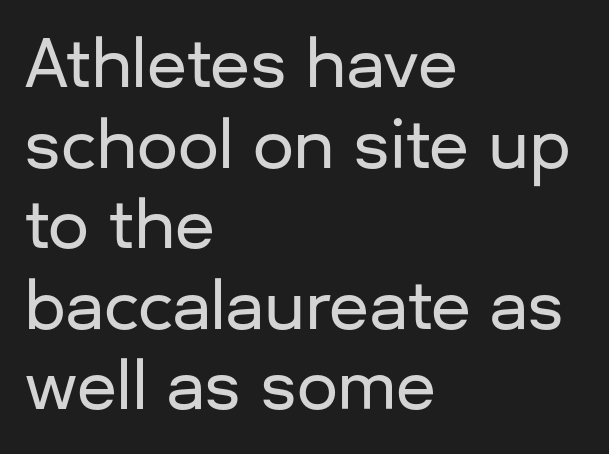
{"serif": "no", "italic": "no", "width": "normal", "stroke_contrast": "low", "x_height": "medium", "monospaced": "no", "underline": "no", "align": "left", "line_spacing_ratio": 1.24, "letter_spacing": "normal", "letter_spacing_em": 0.0, "glyph_px": 65}
